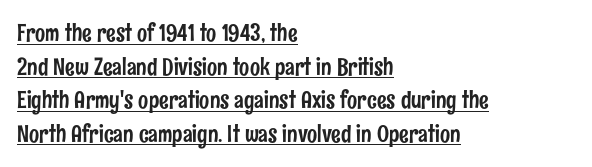
Q: Is the text italic (slanted)? A: No, it is upright.
Q: Is the text underlined? A: Yes.
Q: How is the paragraph aligned? A: Left-aligned.
Q: Is the spacing between letters normal or unusually wide? A: Normal.
Q: Is the spacing between lines tight, normal or loose? A: Normal.
